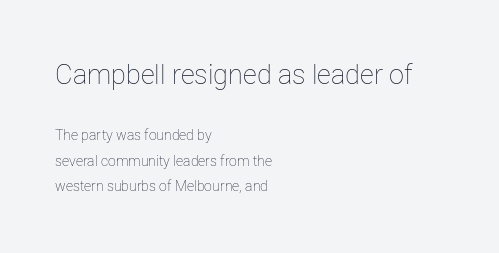
The image shows 27 px text type, upright; set left-aligned, line spacing 1.81x, normal letter spacing, not underlined; the first (top) block is 1.93x larger.
